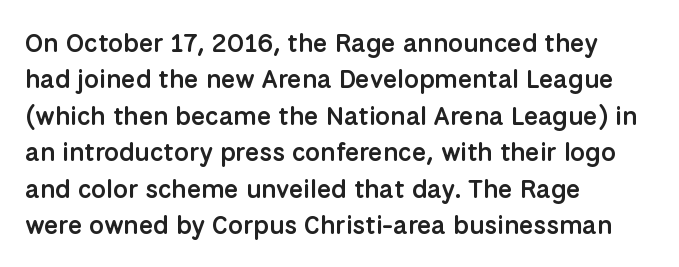
Q: Is the text bold? A: Semi-bold.
Q: Is the text italic (slanted)? A: No, it is upright.
Q: Is the text underlined? A: No.
Q: How is the paragraph aligned? A: Left-aligned.
Q: Is the spacing between letters normal or unusually wide? A: Normal.
Q: Is the spacing between lines tight, normal or loose? A: Normal.
